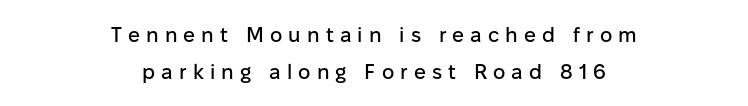
The passage is arranged like a title page — every line centered. The typography opts for an upright posture over an oblique one. Short note: letters widely spaced. The glyphs are unaccompanied by any horizontal stroke below them.
